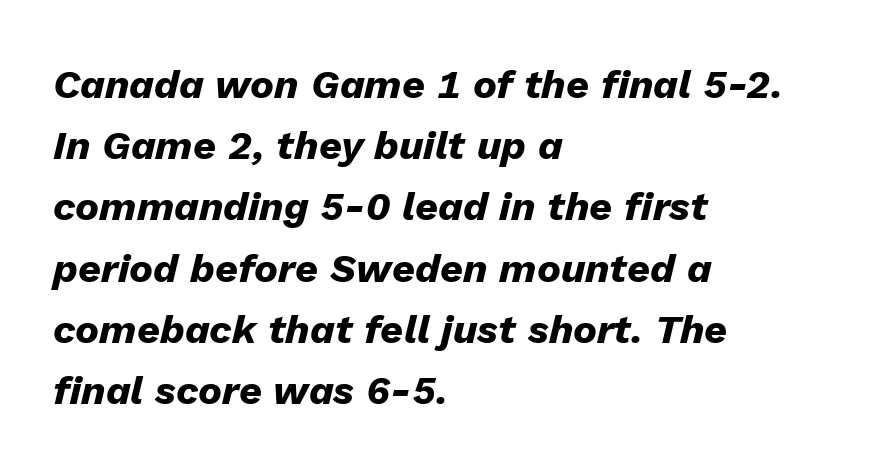
The image shows 40 px heavy type, italic (leaning right); set left-aligned, normal line spacing (1.53x), normal letter spacing, not underlined; low stroke contrast and a medium x-height.
